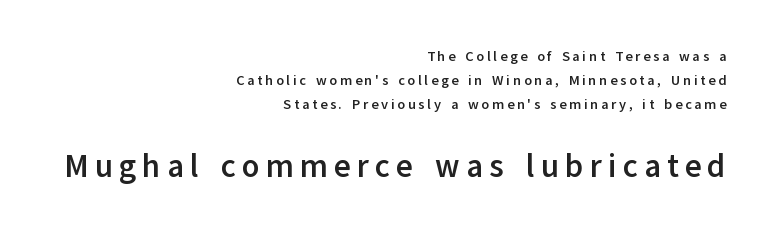
The image shows 32 px semibold sans-serif type, upright; set right-aligned, line spacing 1.72x, not underlined; the second (bottom) block is 2.29x larger; low stroke contrast and a medium x-height.
